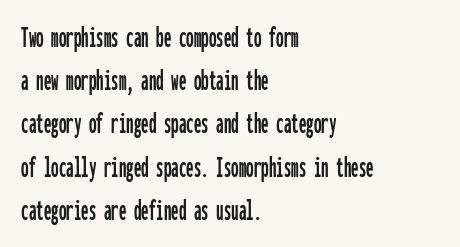
Q: Is the text italic (slanted)? A: No, it is upright.
Q: Is the typeface a serif or a sans-serif typeface? A: Sans-serif.
Q: Is the text underlined? A: No.
Q: How is the paragraph aligned? A: Left-aligned.
Q: Is the spacing between letters normal or unusually wide? A: Normal.
Q: Is the spacing between lines tight, normal or loose? A: Normal.
Q: Width (condensed, normal, or wide)? A: Condensed.
Q: Stroke contrast? A: Low.
Q: x-height? A: Medium.
Q: Monospaced? A: Yes.
